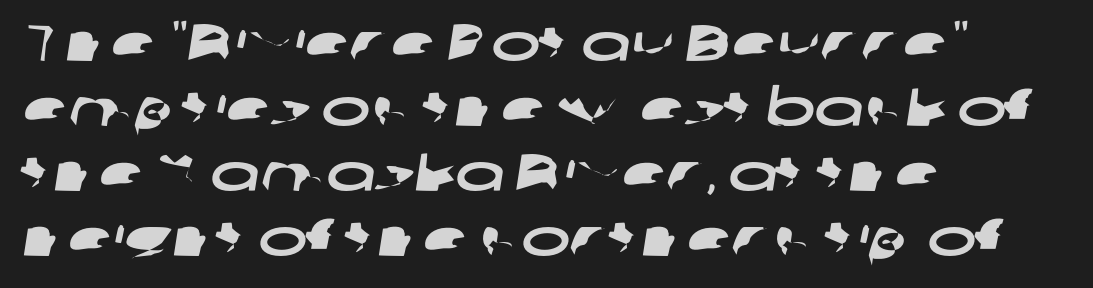
Look at the bottom of the vertical strokes: they stop flat, with no serifs. A typesetter would call this proportional, since set widths differ per character. Visually the block forms a straight wall on the left and a jagged coastline on the right. Descenders are the only things crossing below the line. Vertical spacing — default. Tracking value appears to be zero — textbook default spacing.
